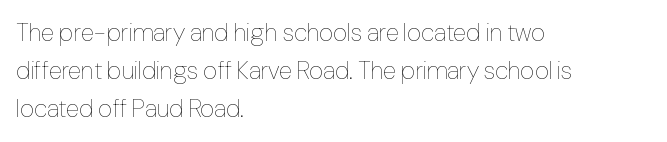
The glyphs are unaccompanied by any horizontal stroke below them. Posture: vertical. These lines keep a tight, regular rhythm from letter to letter. Interline gaps are of average width in this sample. The paragraph shown leans on its left margin.
